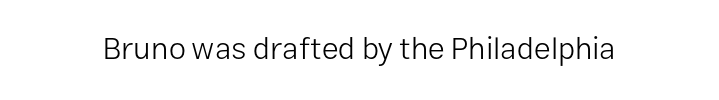
{"serif": "no", "italic": "no", "bold": "no", "weight": "light", "width": "normal", "stroke_contrast": "low", "x_height": "medium", "monospaced": "no", "underline": "no", "letter_spacing": "normal", "letter_spacing_em": 0.0, "glyph_px": 31}
